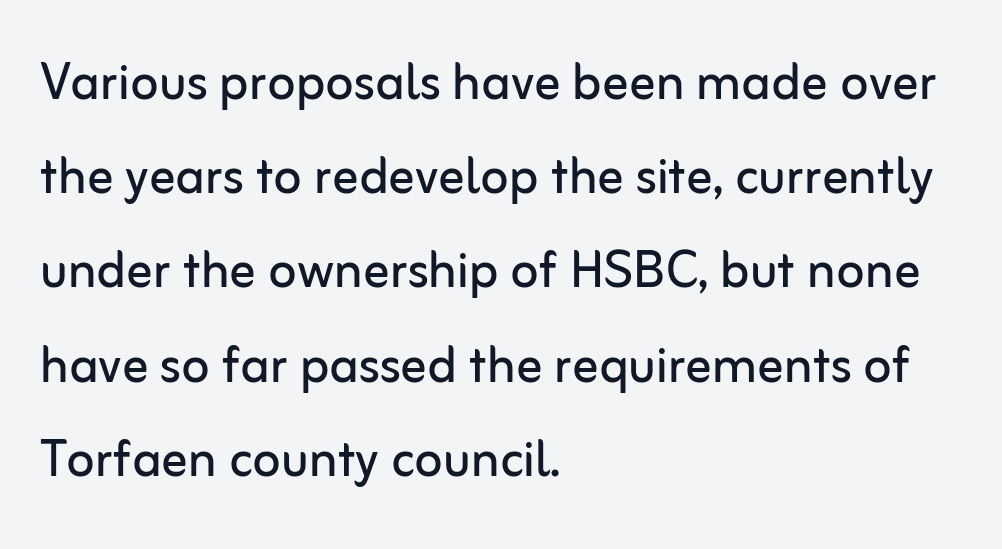
{"serif": "no", "italic": "no", "bold": "no", "weight": "regular", "width": "normal", "stroke_contrast": "low", "x_height": "medium", "monospaced": "no", "underline": "no", "align": "left", "line_spacing": "normal", "line_spacing_ratio": 1.45, "letter_spacing": "normal", "letter_spacing_em": 0.0, "glyph_px": 65}
